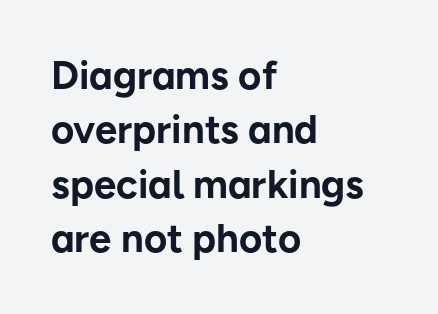
Q: Is the text bold? A: Yes.
Q: Is the text italic (slanted)? A: No, it is upright.
Q: Is the typeface a serif or a sans-serif typeface? A: Sans-serif.
Q: Is the text underlined? A: No.
Q: How is the paragraph aligned? A: Left-aligned.
Q: Is the spacing between letters normal or unusually wide? A: Normal.
Q: Is the spacing between lines tight, normal or loose? A: Normal.
Q: Width (condensed, normal, or wide)? A: Normal.
Q: Stroke contrast? A: Low.
Q: x-height? A: Medium.
Q: Monospaced? A: No.
